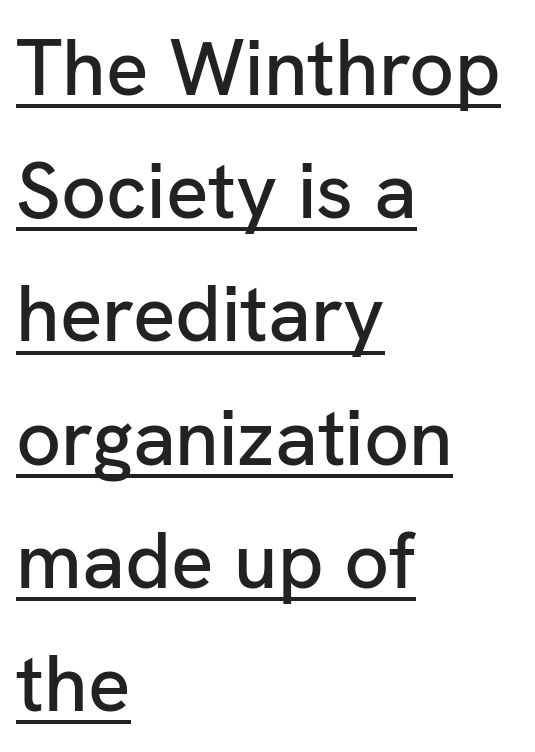
{"serif": "no", "italic": "no", "width": "normal", "stroke_contrast": "low", "x_height": "medium", "monospaced": "no", "underline": "yes", "align": "left", "line_spacing": "normal", "line_spacing_ratio": 1.56, "letter_spacing": "normal", "letter_spacing_em": 0.0, "glyph_px": 79}
